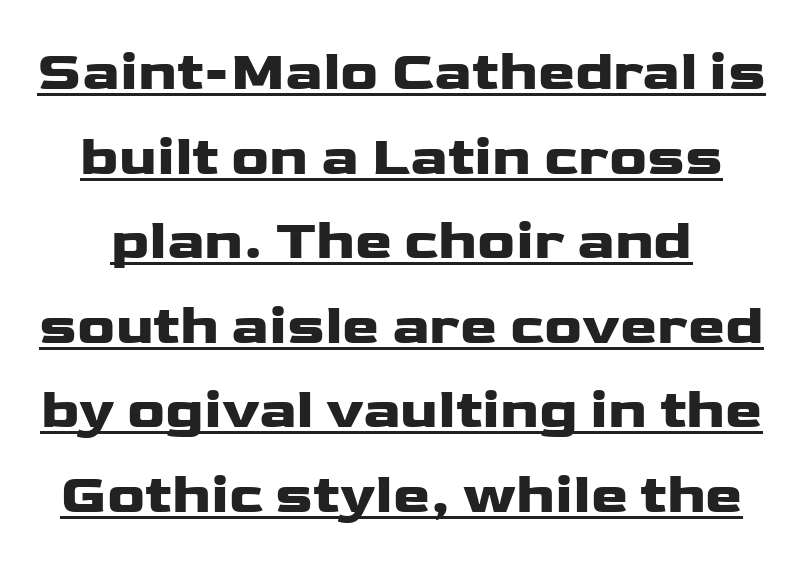
The image shows 56 px wide sans-serif type, upright; set normal line spacing (1.51x), normal letter spacing, underlined; low stroke contrast and a medium x-height.
